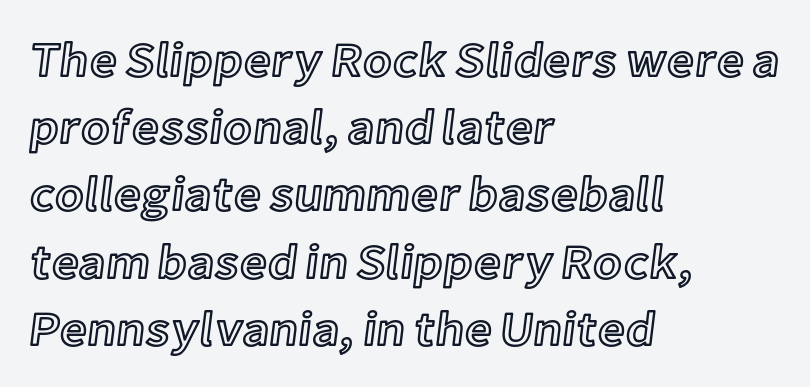
The image shows 48 px text type; set left-aligned, normal line spacing (1.4x), normal letter spacing, not underlined; a medium x-height.
